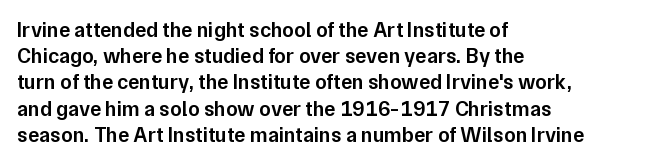
{"italic": "no", "bold": "semi", "underline": "no", "align": "left", "line_spacing": "normal", "line_spacing_ratio": 1.25, "letter_spacing": "normal", "letter_spacing_em": 0.0, "glyph_px": 21}
